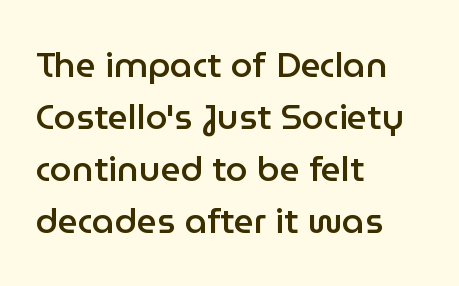
The image shows 35 px semibold sans-serif type, upright; set left-aligned, normal line spacing (1.49x), normal letter spacing, not underlined; low stroke contrast and a medium x-height.
